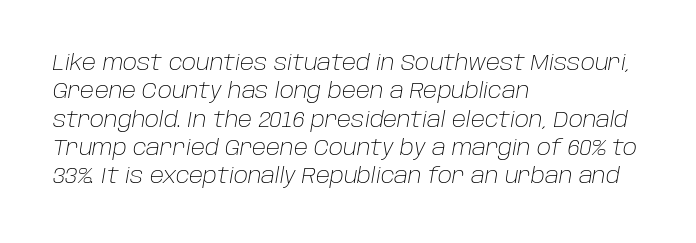
The passage shown has conventional tracking throughout. Stroke thickness stays within the range of a standard reading face or lighter. The setting favours the left margin, as ordinary paragraphs usually do. The foot of each line stays bare and open. Yep, that's italic — everything's leaning.
